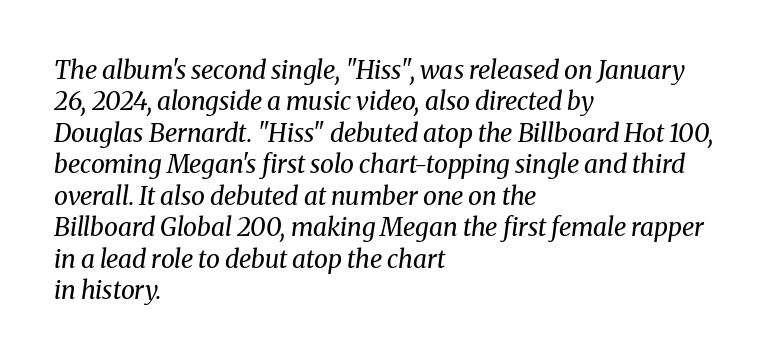
{"italic": "yes", "lean": "right", "slant_degrees": 8, "bold": "no", "underline": "no", "align": "left", "line_spacing": "normal", "line_spacing_ratio": 1.26, "letter_spacing": "normal", "letter_spacing_em": 0.0, "glyph_px": 25}
